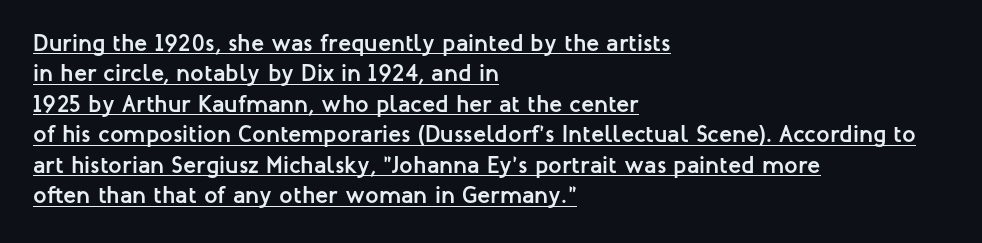
{"italic": "no", "bold": "yes", "underline": "yes", "align": "left", "line_spacing": "normal", "line_spacing_ratio": 1.27, "letter_spacing": "normal", "letter_spacing_em": 0.0, "glyph_px": 24}
